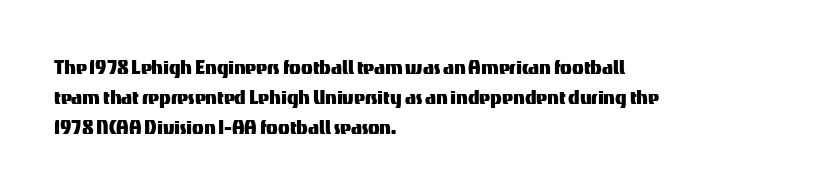
{"italic": "no", "underline": "no", "align": "left", "line_spacing_ratio": 1.24, "letter_spacing": "normal", "letter_spacing_em": 0.0, "glyph_px": 24}
